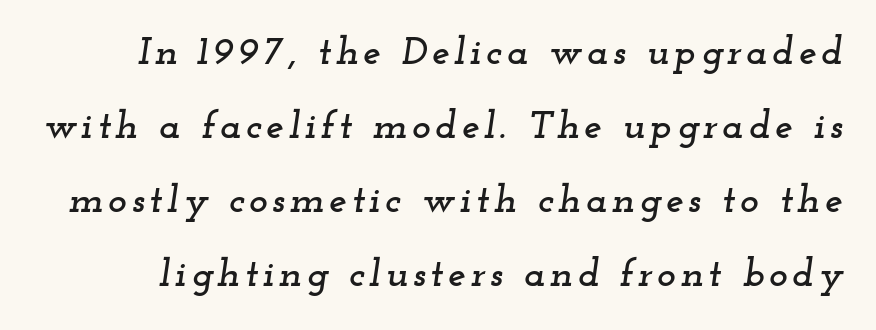
When letters slant like this, we call the style italic. Looks like regular typesetting: each glyph gets only the width it needs. Descender tails drop into unmarked territory. Small tapered or slab feet sit at the stroke ends, so this counts as serif.
